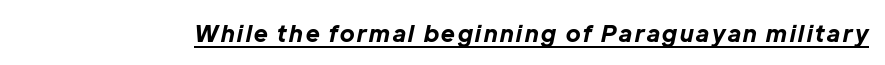
Q: Is the text bold? A: Yes.
Q: Is the text italic (slanted)? A: Yes, it leans right by about 12 degrees.
Q: Is the text underlined? A: Yes.
